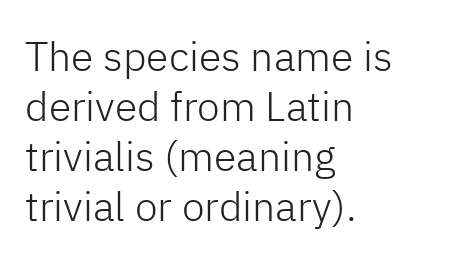
{"serif": "no", "italic": "no", "bold": "no", "weight": "light", "width": "normal", "stroke_contrast": "low", "x_height": "medium", "monospaced": "no", "underline": "no", "align": "left", "line_spacing_ratio": 1.22, "letter_spacing": "normal", "letter_spacing_em": 0.0, "glyph_px": 41}
